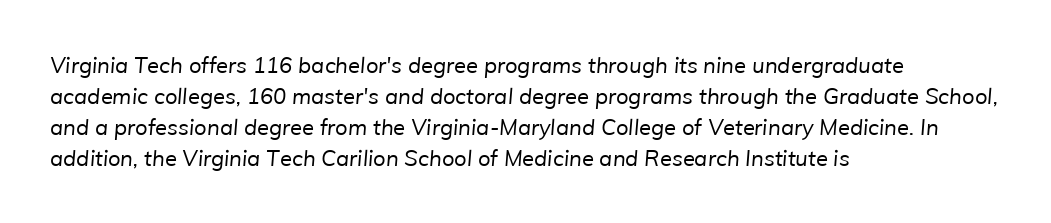
No word sits above an underline. Words appear dense and cohesive because spacing is normal. The ragged edge is on the right, which tells us the setting is flush left. If you measured baseline to baseline, you'd find a middling distance.
